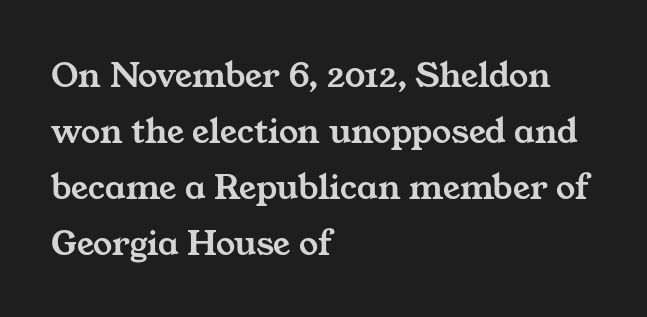
{"serif": "yes", "width": "wide", "stroke_contrast": "medium", "x_height": "medium", "monospaced": "no", "underline": "no", "align": "left", "line_spacing": "normal", "line_spacing_ratio": 1.47, "letter_spacing": "normal", "letter_spacing_em": 0.0, "glyph_px": 38}
